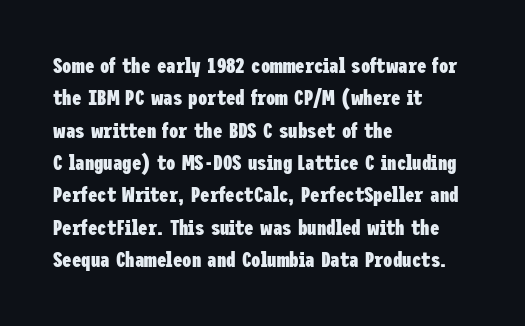
{"italic": "no", "bold": "yes", "underline": "no", "align": "left", "line_spacing": "normal", "line_spacing_ratio": 1.54, "letter_spacing": "normal", "letter_spacing_em": 0.0, "glyph_px": 21}
